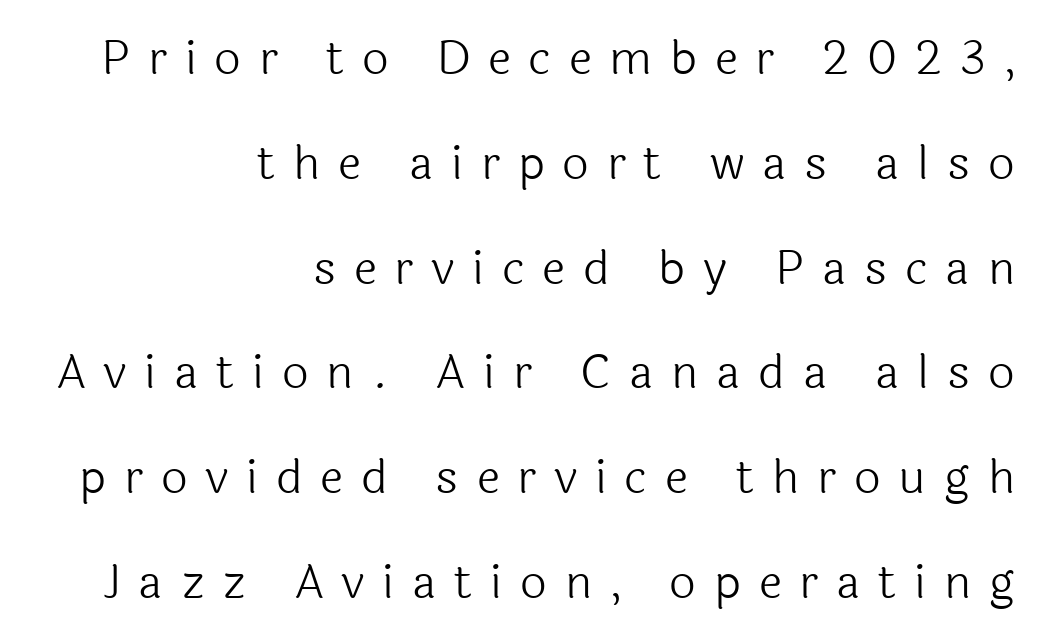
Q: Is the text bold? A: No.
Q: Is the text italic (slanted)? A: No, it is upright.
Q: Is the typeface a serif or a sans-serif typeface? A: Sans-serif.
Q: Is the text underlined? A: No.
Q: How is the paragraph aligned? A: Right-aligned.
Q: Is the spacing between letters normal or unusually wide? A: Unusually wide.
Q: Is the spacing between lines tight, normal or loose? A: Loose.
Q: Width (condensed, normal, or wide)? A: Normal.
Q: x-height? A: Medium.
Q: Monospaced? A: No.
